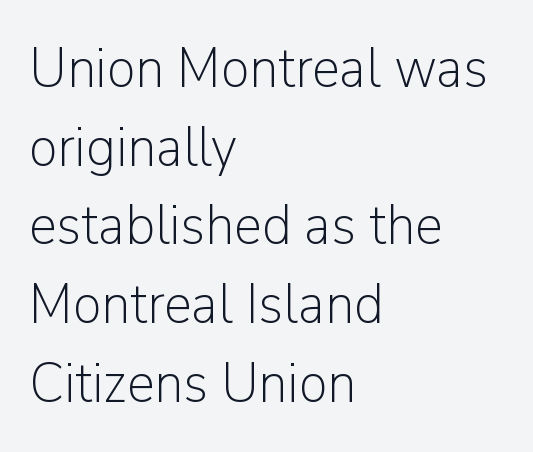
Q: Is the text bold? A: No.
Q: Is the text italic (slanted)? A: No, it is upright.
Q: Is the typeface a serif or a sans-serif typeface? A: Sans-serif.
Q: Is the text underlined? A: No.
Q: How is the paragraph aligned? A: Left-aligned.
Q: Is the spacing between letters normal or unusually wide? A: Normal.
Q: Is the spacing between lines tight, normal or loose? A: Normal.
Q: Width (condensed, normal, or wide)? A: Normal.
Q: Stroke contrast? A: Low.
Q: x-height? A: Medium.
Q: Monospaced? A: No.
